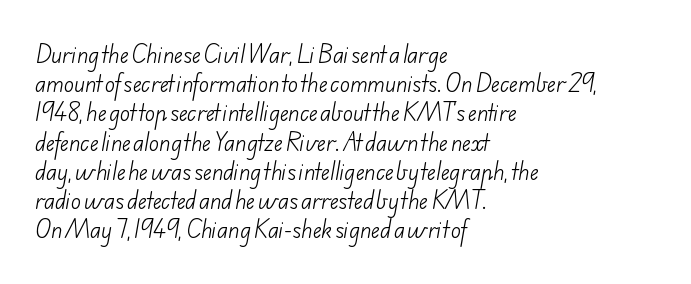
{"bold": "no", "underline": "no", "align": "left", "line_spacing": "normal", "line_spacing_ratio": 1.39, "letter_spacing": "normal", "letter_spacing_em": 0.0, "glyph_px": 21}
